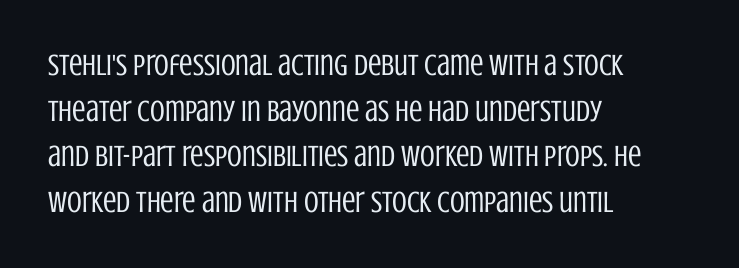
The image shows 30 px regular-weight, condensed sans-serif type, upright; set left-aligned, normal line spacing (1.52x), normal letter spacing, not underlined; low stroke contrast and a large x-height.
